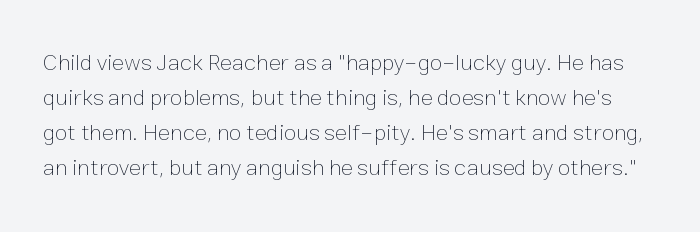
The image shows 23 px text type, upright; set normal line spacing (1.52x), normal letter spacing, not underlined.
